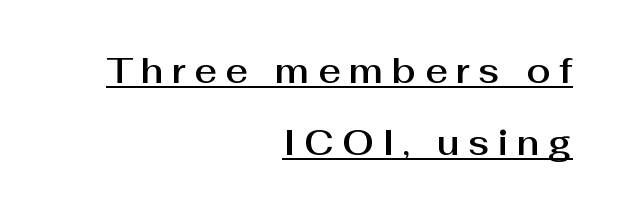
This sample is right-justified, so line beginnings fall wherever the words allow. Horizontal bands of white between lines are thick stripes. Varying glyph widths throughout — classic text-font behaviour. This sample uses an upright cut, with every glyph sitting square on the baseline. Underlining? Definitely there.
